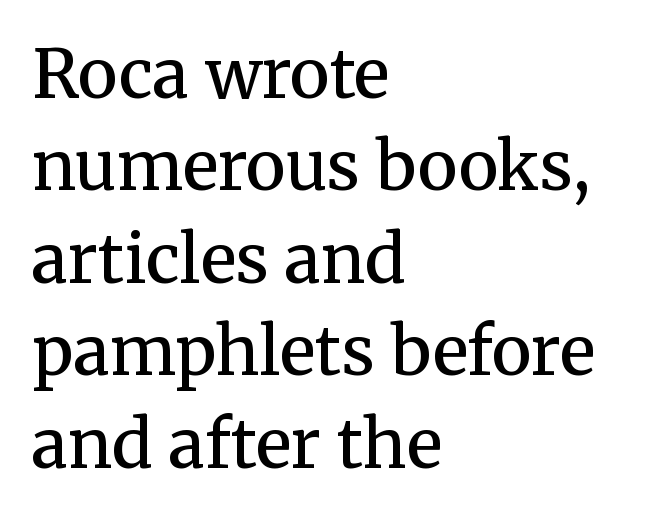
The rendering shows small feet on the letterforms — a serif design. Emphasis by weight is partial: semibold. The passage shown stacks its lines at a standard gap. This sample has the flowing, uneven cadence of proportional lettering. Ordinary non-slanted type is in use.
